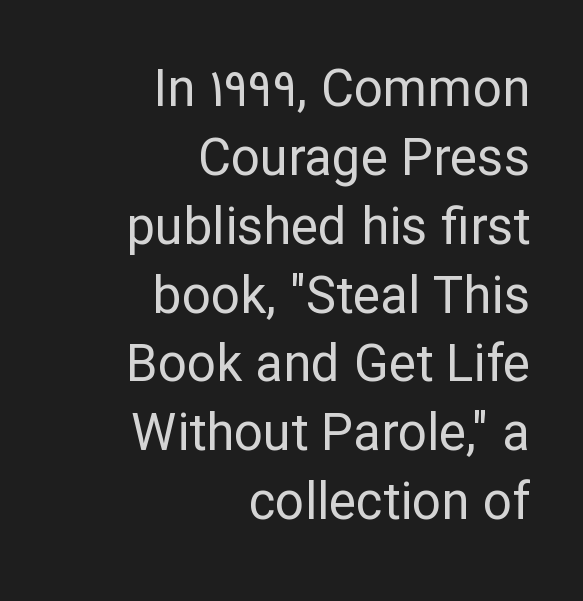
{"serif": "no", "italic": "no", "bold": "no", "weight": "regular", "width": "normal", "stroke_contrast": "low", "x_height": "medium", "monospaced": "no", "underline": "no", "align": "right", "line_spacing": "normal", "line_spacing_ratio": 1.35, "letter_spacing": "normal", "letter_spacing_em": 0.0, "glyph_px": 51}
